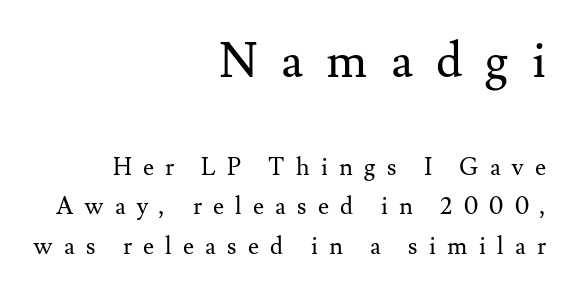
Q: Is the text bold? A: No.
Q: Is the text italic (slanted)? A: No, it is upright.
Q: Is the typeface a serif or a sans-serif typeface? A: Serif.
Q: Is the text underlined? A: No.
Q: How is the paragraph aligned? A: Right-aligned.
Q: Is the spacing between letters normal or unusually wide? A: Unusually wide.
Q: Is the spacing between lines tight, normal or loose? A: Normal.
Q: Which block of text is set in a larger size, the first (top) or the second (bottom)? A: The first (top) one.
Q: Width (condensed, normal, or wide)? A: Normal.
Q: Stroke contrast? A: Medium.
Q: x-height? A: Small.
Q: Monospaced? A: No.
